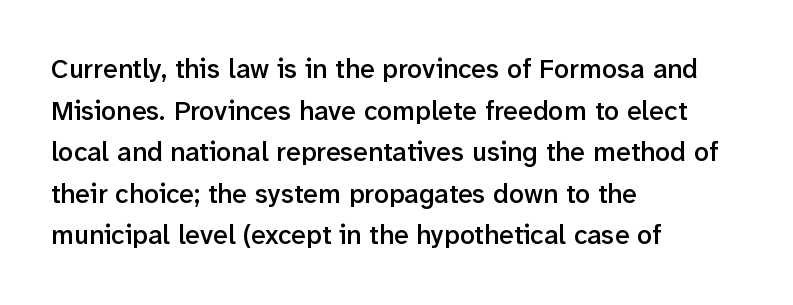
The image shows 27 px text type, upright; set left-aligned, normal line spacing (1.54x), normal letter spacing, not underlined.
